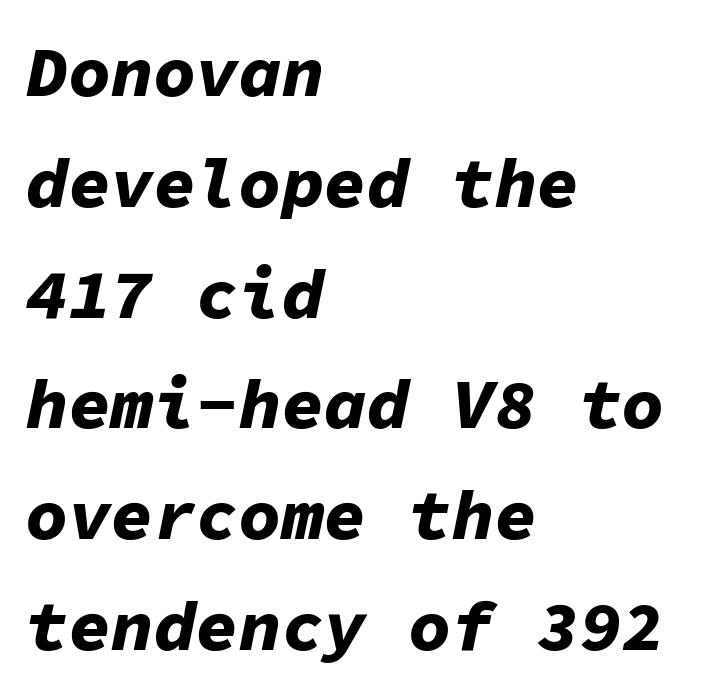
Students, observe: this is what conventionally led text looks like. Is the letter spacing exaggerated? No — it looks like the ordinary default. The string is rendered with underlining switched off. A dark, heavy texture on the line: the type is bold. Typeset ragged right — the left edge is the straight one.
